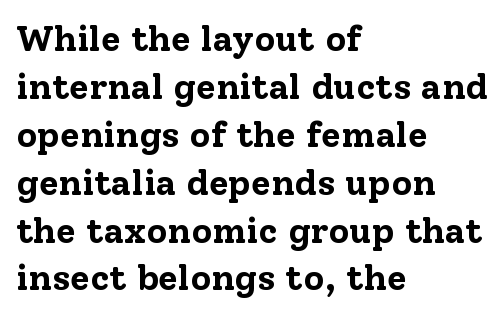
Q: Is the text bold? A: Yes.
Q: Is the text italic (slanted)? A: No, it is upright.
Q: Is the typeface a serif or a sans-serif typeface? A: Serif.
Q: Is the text underlined? A: No.
Q: How is the paragraph aligned? A: Left-aligned.
Q: Is the spacing between letters normal or unusually wide? A: Normal.
Q: Is the spacing between lines tight, normal or loose? A: Normal.
Q: Width (condensed, normal, or wide)? A: Normal.
Q: Stroke contrast? A: Low.
Q: x-height? A: Medium.
Q: Monospaced? A: No.
